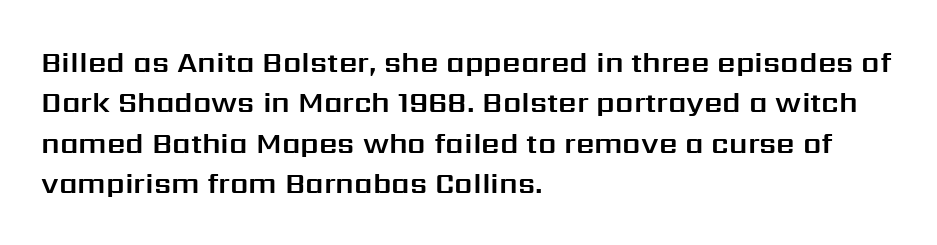
Q: Is the text italic (slanted)? A: No, it is upright.
Q: Is the typeface a serif or a sans-serif typeface? A: Sans-serif.
Q: Is the text underlined? A: No.
Q: How is the paragraph aligned? A: Left-aligned.
Q: Is the spacing between letters normal or unusually wide? A: Normal.
Q: Is the spacing between lines tight, normal or loose? A: Normal.
Q: Width (condensed, normal, or wide)? A: Normal.
Q: Stroke contrast? A: Medium.
Q: x-height? A: Medium.
Q: Monospaced? A: No.
